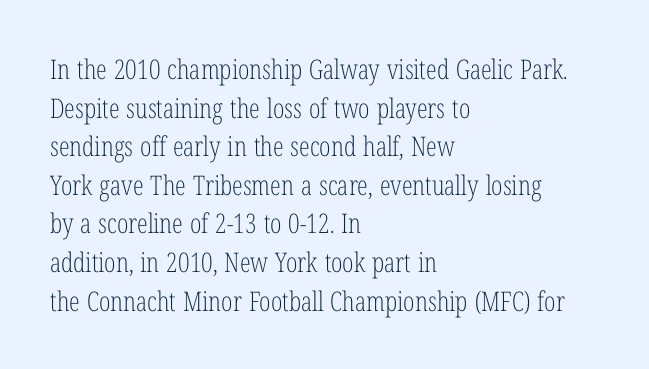
Q: Is the text bold? A: No.
Q: Is the text italic (slanted)? A: No, it is upright.
Q: Is the text underlined? A: No.
Q: How is the paragraph aligned? A: Left-aligned.
Q: Is the spacing between letters normal or unusually wide? A: Normal.
Q: Is the spacing between lines tight, normal or loose? A: Normal.
